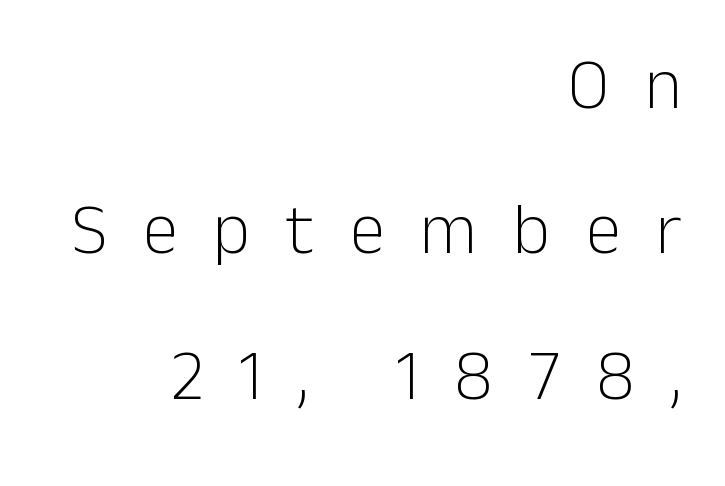
Loose tracking; the words dissolve into strings of separated letters. Stems and bowls with no extra thickness — not bold. The face used here is proportionally spaced, like ordinary book or web type. Widely set lines give the paragraph a tall, airy silhouette.
